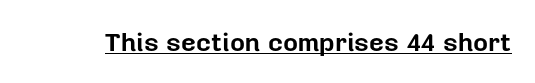
{"italic": "no", "bold": "yes", "underline": "yes", "letter_spacing": "normal", "letter_spacing_em": 0.0, "glyph_px": 26}
